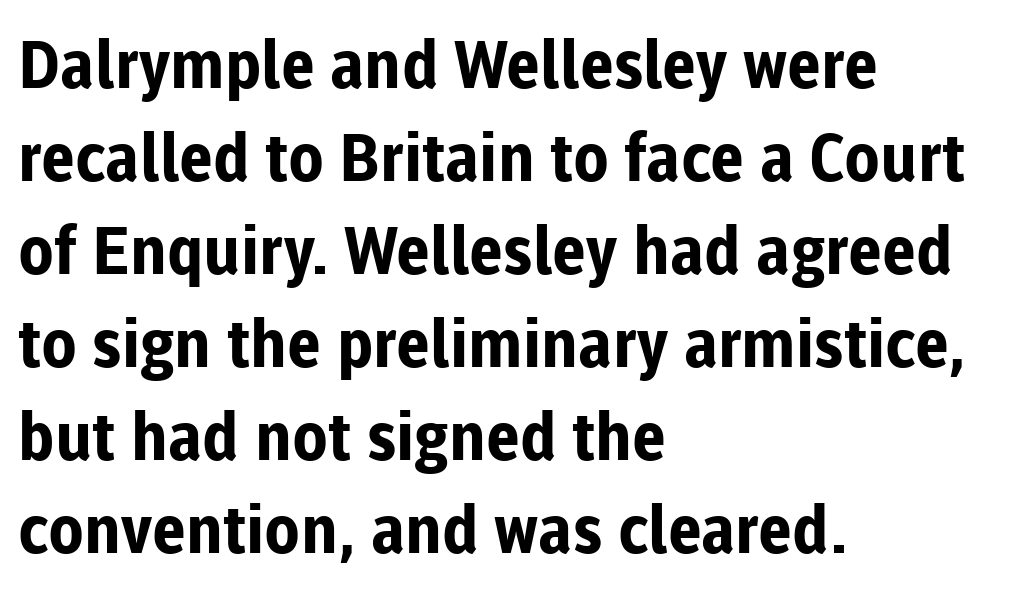
Q: Is the text bold? A: Yes.
Q: Is the text italic (slanted)? A: No, it is upright.
Q: Is the typeface a serif or a sans-serif typeface? A: Sans-serif.
Q: Is the text underlined? A: No.
Q: How is the paragraph aligned? A: Left-aligned.
Q: Is the spacing between letters normal or unusually wide? A: Normal.
Q: Is the spacing between lines tight, normal or loose? A: Normal.
Q: Width (condensed, normal, or wide)? A: Normal.
Q: Stroke contrast? A: Low.
Q: x-height? A: Medium.
Q: Monospaced? A: No.
